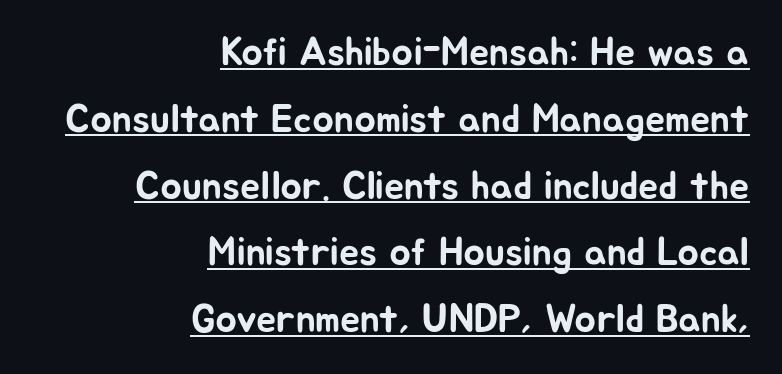
{"serif": "no", "italic": "no", "width": "normal", "stroke_contrast": "low", "x_height": "medium", "monospaced": "no", "underline": "yes", "align": "right", "line_spacing": "normal", "line_spacing_ratio": 1.67, "letter_spacing": "normal", "letter_spacing_em": 0.0, "glyph_px": 40}
